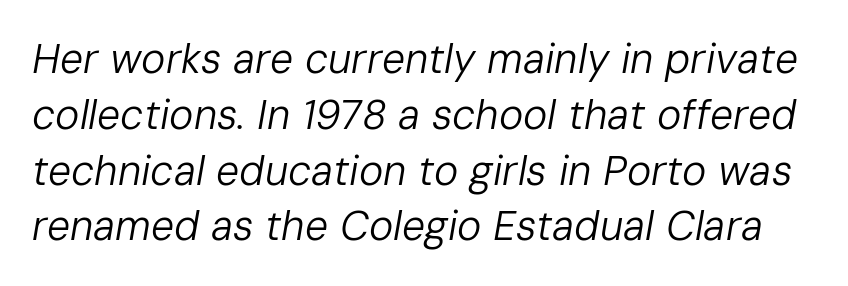
This is not heavy type; no bold has been used. The text carries the slant typical of an italic or oblique font. Rows of type keep a routine distance in the vertical direction. Note the varied advance widths — an 'i' is clearly narrower than an 'm'.
